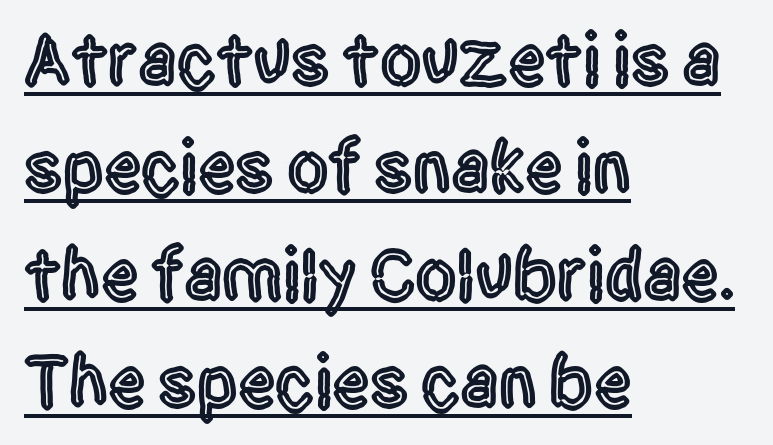
Q: Is the text italic (slanted)? A: No, it is upright.
Q: Is the typeface a serif or a sans-serif typeface? A: Sans-serif.
Q: Is the text underlined? A: Yes.
Q: How is the paragraph aligned? A: Left-aligned.
Q: Is the spacing between letters normal or unusually wide? A: Normal.
Q: Is the spacing between lines tight, normal or loose? A: Normal.
Q: Width (condensed, normal, or wide)? A: Condensed.
Q: x-height? A: Large.
Q: Monospaced? A: No.
